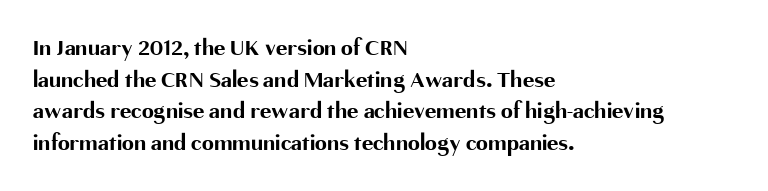
Honestly, the letter spacing is just normal — you wouldn't notice it. One glance says typical: line gaps are just what's usual. These lines stack with their left ends in a neat column. The type sits square on the baseline with zero lean. Descender tails drop into unmarked territory. How heavy is the stroke? Heavy — this is a bold.
